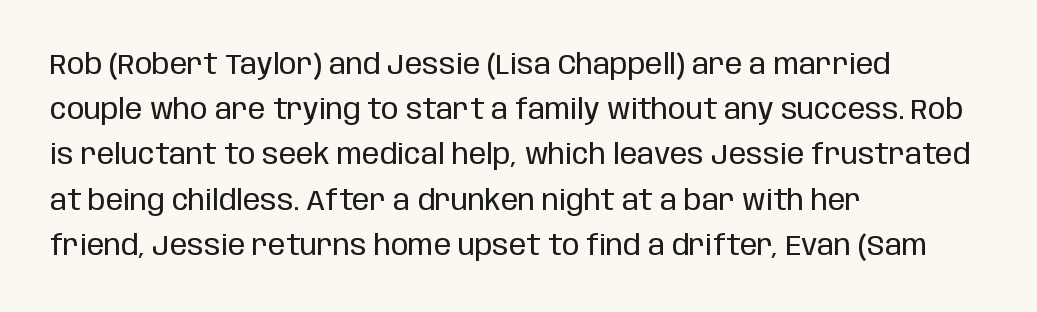
Q: Is the text bold? A: No.
Q: Is the text italic (slanted)? A: No, it is upright.
Q: Is the typeface a serif or a sans-serif typeface? A: Sans-serif.
Q: Is the text underlined? A: No.
Q: How is the paragraph aligned? A: Left-aligned.
Q: Is the spacing between letters normal or unusually wide? A: Normal.
Q: Is the spacing between lines tight, normal or loose? A: Normal.
Q: Width (condensed, normal, or wide)? A: Condensed.
Q: Stroke contrast? A: Low.
Q: x-height? A: Large.
Q: Monospaced? A: No.
